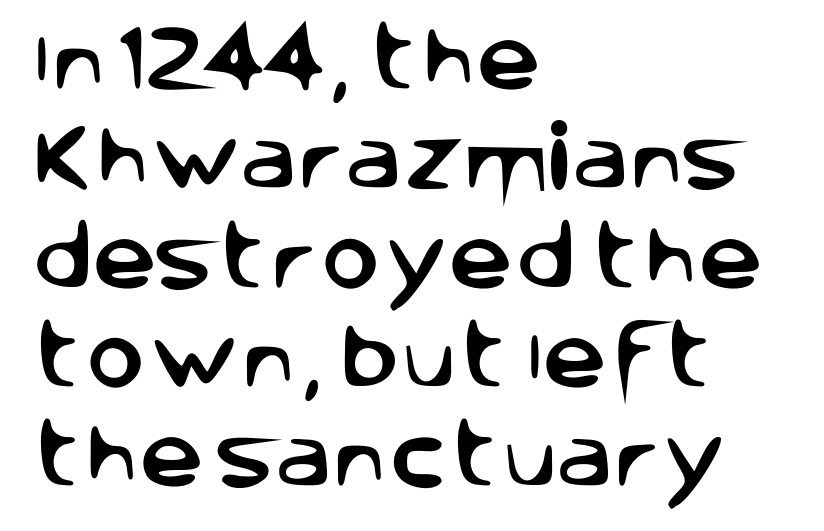
The image shows 72 px sans-serif type, upright; set left-aligned, normal line spacing (1.38x), normal letter spacing, not underlined; low stroke contrast and a large x-height.
